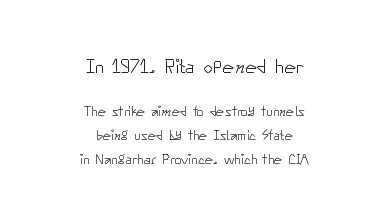
{"italic": "no", "bold": "no", "underline": "no", "align": "center", "line_spacing": "normal", "line_spacing_ratio": 1.7, "letter_spacing": "normal", "letter_spacing_em": 0.0, "larger_block": "first", "size_ratio": 1.43, "glyph_px": 20}
